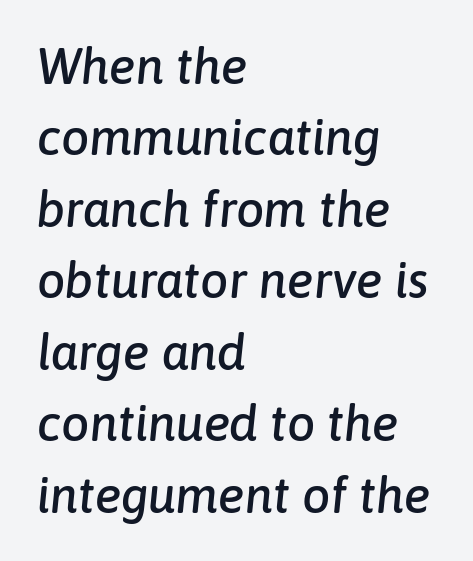
The image shows 50 px text type, italic (leaning right); set left-aligned, normal line spacing (1.43x), normal letter spacing, not underlined; low stroke contrast and a medium x-height.
